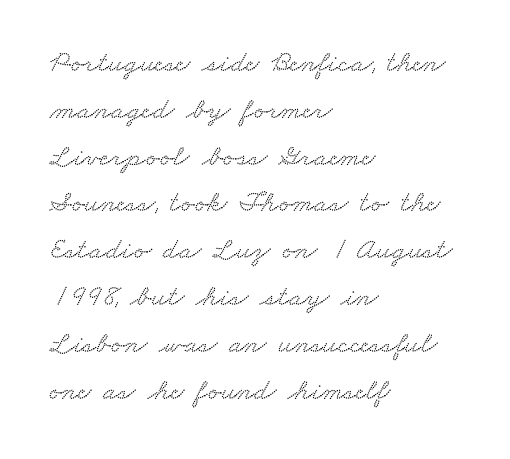
{"width": "wide", "stroke_contrast": "low", "x_height": "small", "monospaced": "no", "underline": "no", "align": "left", "line_spacing": "normal", "line_spacing_ratio": 1.56, "letter_spacing": "normal", "letter_spacing_em": 0.0, "glyph_px": 30}
